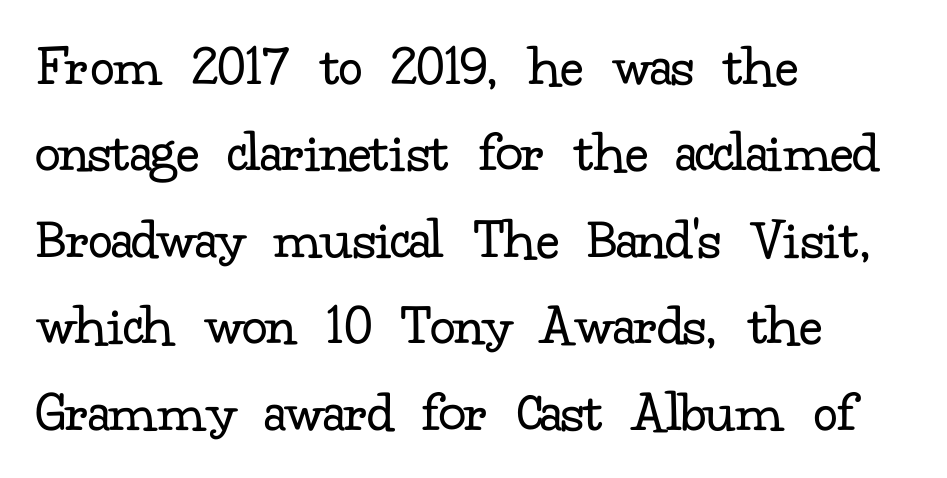
The image shows 60 px regular-weight serif type, upright; set left-aligned, normal line spacing (1.44x), normal letter spacing, not underlined; low stroke contrast and a small x-height.
